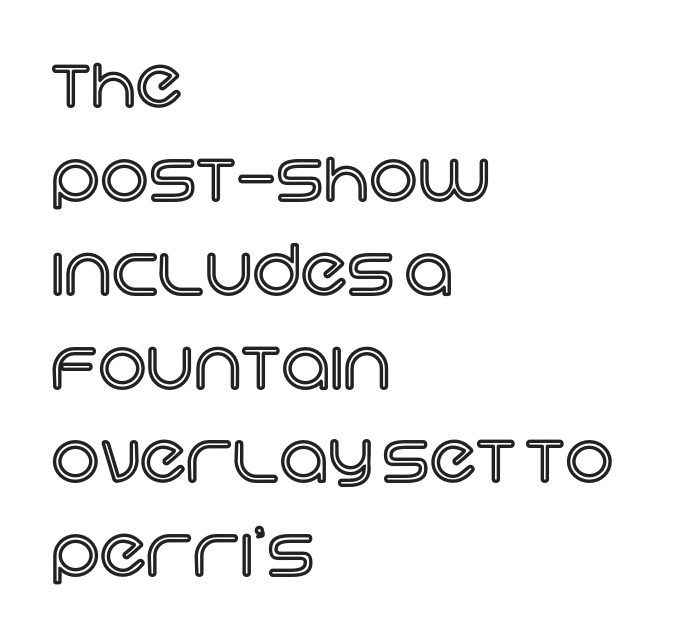
In terms of leading, this rendering sits right in the middle. The letters advance in unequal steps, a hallmark of proportional type. Type without underlining. Rendered with straight, roman letterforms. The lines in this sample share a left origin and differ only in where they stop. This sample uses plain, unmodified letter spacing.
